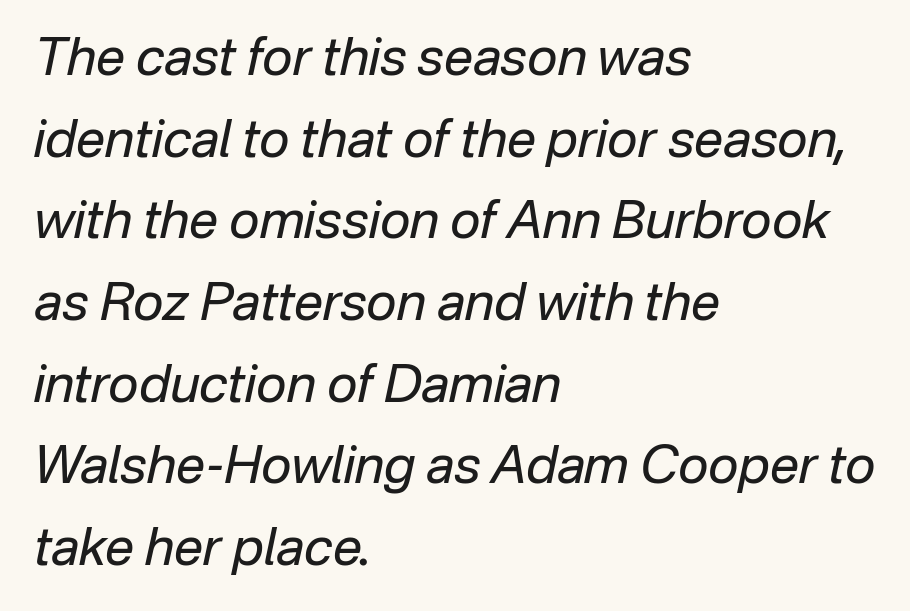
Is the type heavy? It reads as light-to-regular instead. Is the block centered? No — it sits flush against the left margin. The gaps between neighbouring characters are ordinary and unremarkable. Just letters on the line, the space beneath them empty. The face used here is proportionally spaced, like ordinary book or web type.
